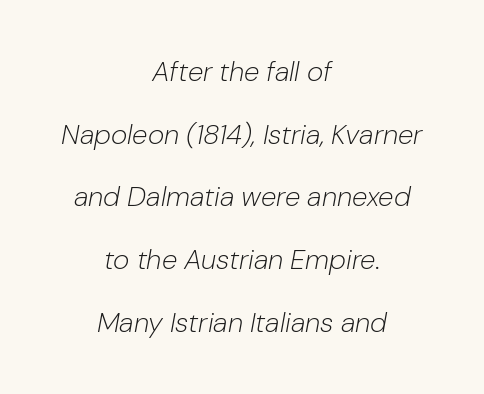
The rendering uses natural spacing where letterforms have individual widths. The characters are drawn with everyday or finer stroke widths. Look at the tracking — it's just the regular setting, nothing added. Is there much room between lines? Yes — plenty of vertical air separates them.
